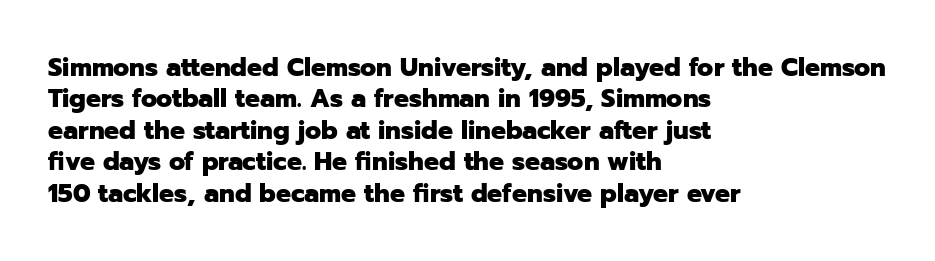
{"italic": "no", "bold": "yes", "underline": "no", "align": "left", "line_spacing": "normal", "line_spacing_ratio": 1.26, "letter_spacing": "normal", "letter_spacing_em": 0.0, "glyph_px": 25}
